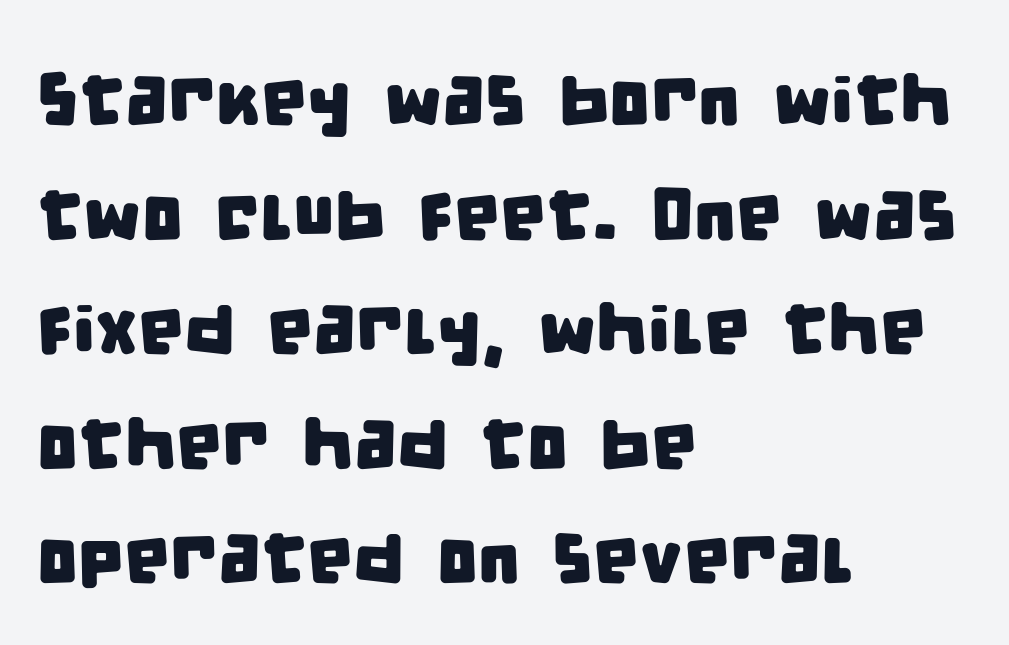
The image shows 73 px condensed sans-serif type; set left-aligned, normal line spacing (1.57x), normal letter spacing, not underlined; low stroke contrast and a large x-height.
